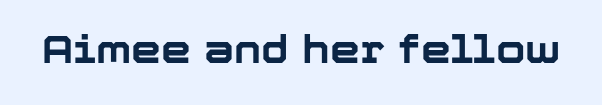
Q: Is the text bold? A: Yes.
Q: Is the text italic (slanted)? A: No, it is upright.
Q: Is the typeface a serif or a sans-serif typeface? A: Sans-serif.
Q: Is the text underlined? A: No.
Q: Is the spacing between letters normal or unusually wide? A: Normal.
Q: Width (condensed, normal, or wide)? A: Normal.
Q: Stroke contrast? A: Low.
Q: x-height? A: Medium.
Q: Monospaced? A: No.
